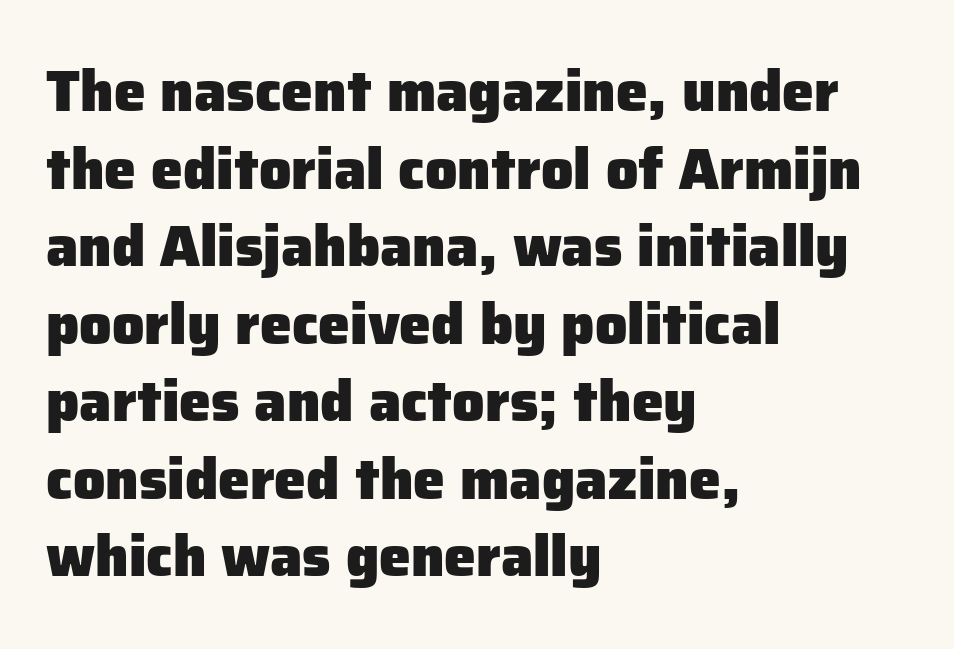
Q: Is the text bold? A: Yes.
Q: Is the text italic (slanted)? A: No, it is upright.
Q: Is the typeface a serif or a sans-serif typeface? A: Sans-serif.
Q: Is the text underlined? A: No.
Q: How is the paragraph aligned? A: Left-aligned.
Q: Is the spacing between letters normal or unusually wide? A: Normal.
Q: Is the spacing between lines tight, normal or loose? A: Normal.
Q: Width (condensed, normal, or wide)? A: Normal.
Q: Stroke contrast? A: Low.
Q: x-height? A: Medium.
Q: Monospaced? A: No.
